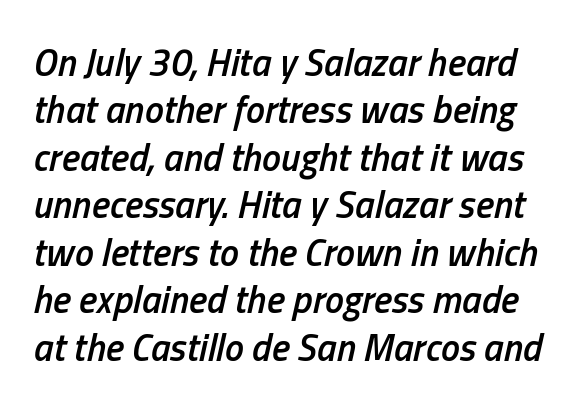
{"italic": "yes", "lean": "right", "slant_degrees": 13, "bold": "semi", "weight": "semibold", "width": "condensed", "stroke_contrast": "low", "x_height": "medium", "monospaced": "no", "underline": "no", "line_spacing": "normal", "line_spacing_ratio": 1.25, "letter_spacing": "normal", "letter_spacing_em": 0.0, "glyph_px": 38}
